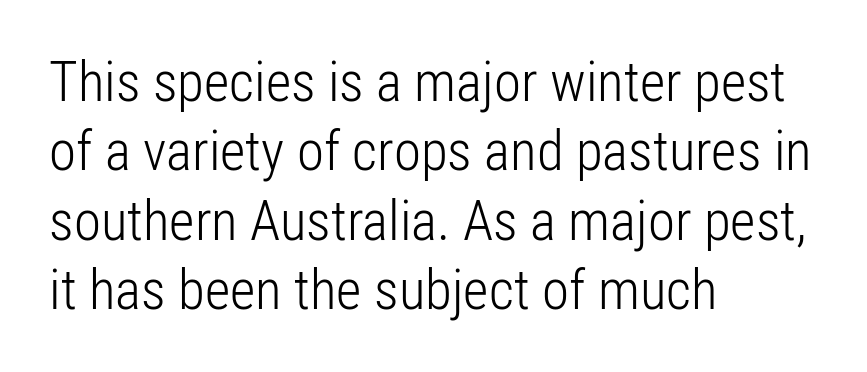
Q: Is the text bold? A: No.
Q: Is the text italic (slanted)? A: No, it is upright.
Q: Is the typeface a serif or a sans-serif typeface? A: Sans-serif.
Q: Is the text underlined? A: No.
Q: How is the paragraph aligned? A: Left-aligned.
Q: Is the spacing between letters normal or unusually wide? A: Normal.
Q: Is the spacing between lines tight, normal or loose? A: Normal.
Q: Width (condensed, normal, or wide)? A: Condensed.
Q: Stroke contrast? A: Low.
Q: x-height? A: Medium.
Q: Monospaced? A: No.
